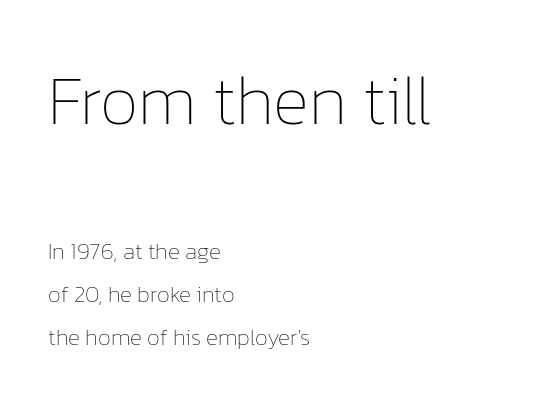
The image shows 69 px thin type, upright; set left-aligned, line spacing 1.88x, normal letter spacing, not underlined; the first (top) block is 3.0x larger; low stroke contrast and a medium x-height.
